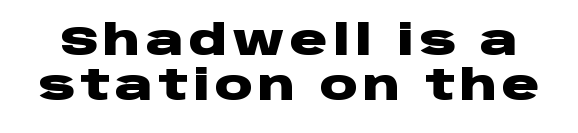
Q: Is the text bold? A: Yes.
Q: Is the text italic (slanted)? A: No, it is upright.
Q: Is the typeface a serif or a sans-serif typeface? A: Sans-serif.
Q: Is the text underlined? A: No.
Q: Is the spacing between lines tight, normal or loose? A: Tight.
Q: Width (condensed, normal, or wide)? A: Wide.
Q: Stroke contrast? A: Low.
Q: x-height? A: Large.
Q: Monospaced? A: No.
